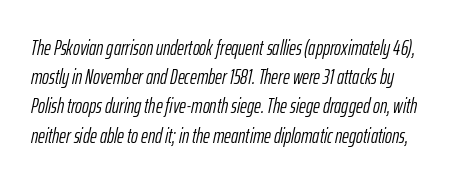
Q: Is the text bold? A: No.
Q: Is the text italic (slanted)? A: Yes, it leans right by about 12 degrees.
Q: Is the text underlined? A: No.
Q: Is the spacing between letters normal or unusually wide? A: Normal.
Q: Is the spacing between lines tight, normal or loose? A: Normal.
